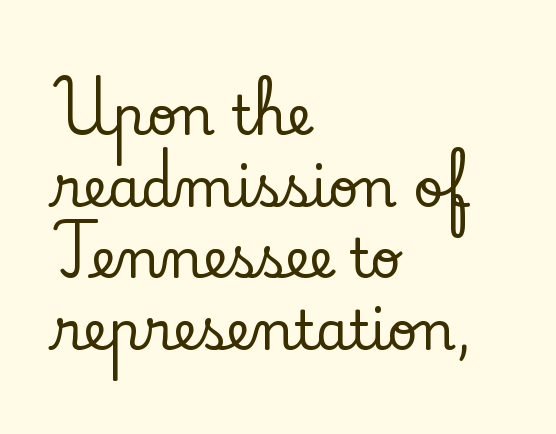
The image shows 53 px serif type, upright; set left-aligned, normal line spacing (1.35x), normal letter spacing, not underlined; low stroke contrast and a small x-height.
